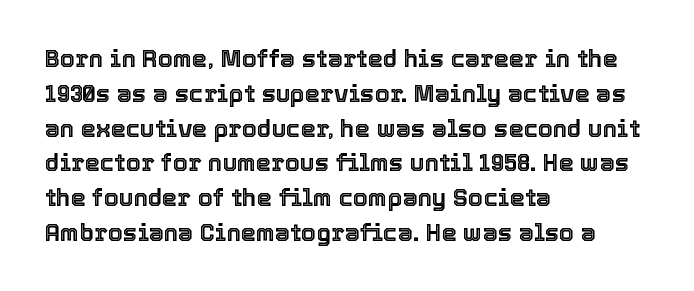
This sample keeps an unexceptional amount of space between lines. These lines keep a tight, regular rhythm from letter to letter. Every stem runs plumb, perpendicular to the baseline. Reading down the block, your eye returns to a fixed left position each line. The string is rendered with underlining switched off.
